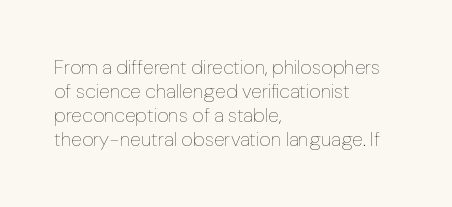
The image shows 20 px text type, upright; set left-aligned, line spacing 1.2x, normal letter spacing, not underlined.
